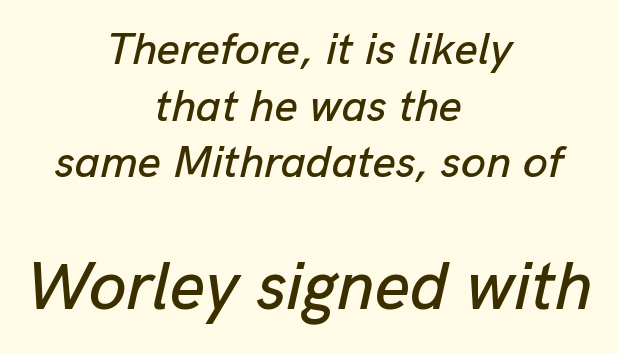
The baseline area is clear. Look at the glyph heights: the lower group is clearly the bigger setting. Typeset on center — no edge is straight. Every character sits at an angle, as italics do. Regarding leading, the lines here are spaced in the standard way. The letters advance in unequal steps, a hallmark of proportional type.
